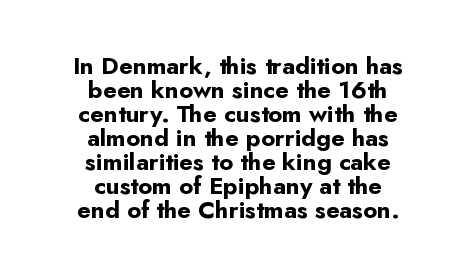
Rendered with straight, roman letterforms. Leftover space on each line is divided equally before and after the words. You could call the tracking neutral — neither tight nor loose. These lines huddle together more closely than default settings would place them.
